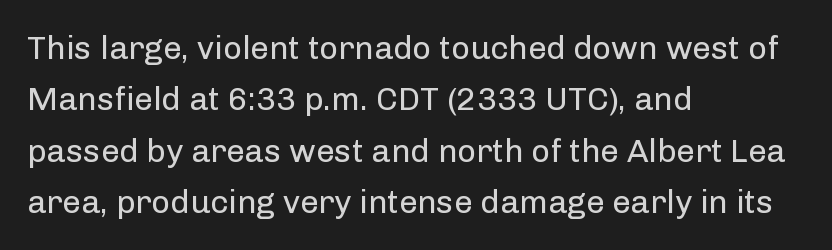
Q: Is the text bold? A: No.
Q: Is the text italic (slanted)? A: No, it is upright.
Q: Is the typeface a serif or a sans-serif typeface? A: Sans-serif.
Q: Is the text underlined? A: No.
Q: How is the paragraph aligned? A: Left-aligned.
Q: Is the spacing between letters normal or unusually wide? A: Normal.
Q: Is the spacing between lines tight, normal or loose? A: Normal.
Q: Width (condensed, normal, or wide)? A: Normal.
Q: Stroke contrast? A: Low.
Q: x-height? A: Medium.
Q: Monospaced? A: No.
